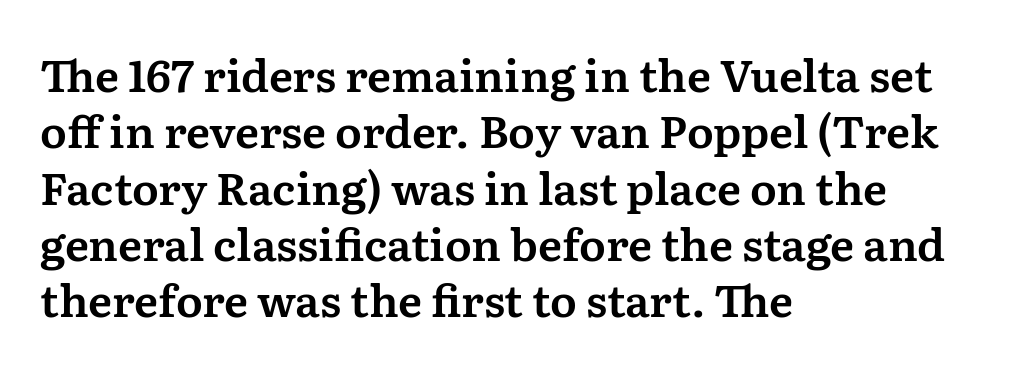
Varying glyph widths throughout — classic text-font behaviour. This sample uses a serif face. Style check: upright. Reading down the column, the eye jumps a familiar distance to each next line. Between one letter and the next there's only the usual sliver of space.
